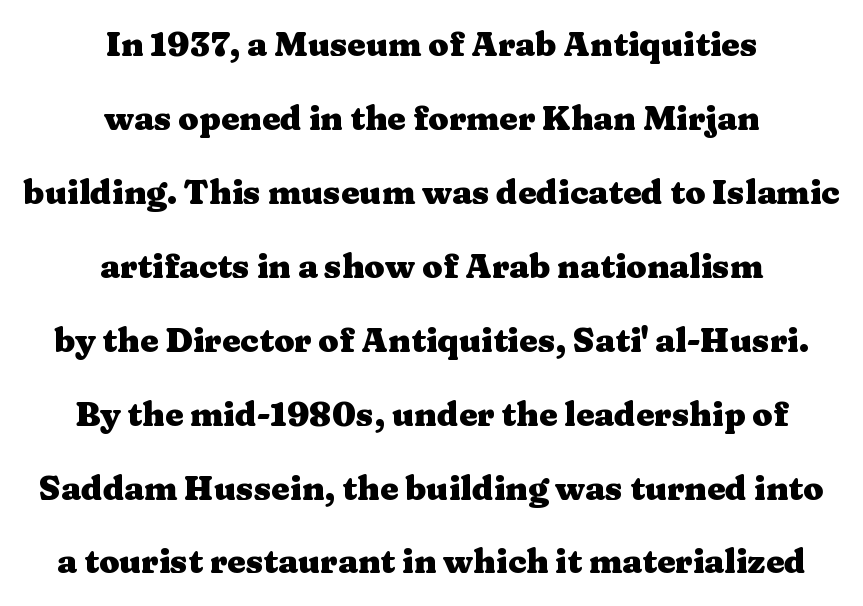
To sum up the face: it has serifs. The typography opts for an upright posture over an oblique one. The gaps between neighbouring characters are ordinary and unremarkable. The paragraph has two soft edges and a firm central axis. This block would shrink considerably if given ordinary leading; it's expanded now. The baseline area is clear.
